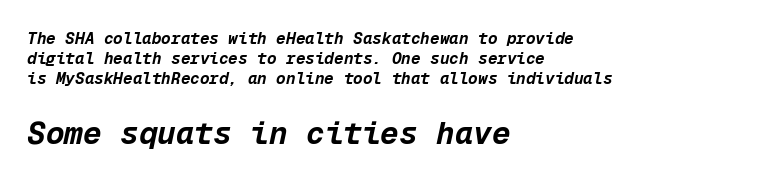
Q: Is the text bold? A: Yes.
Q: Is the text italic (slanted)? A: Yes, it leans right by about 12 degrees.
Q: Is the text underlined? A: No.
Q: How is the paragraph aligned? A: Left-aligned.
Q: Is the spacing between letters normal or unusually wide? A: Normal.
Q: Is the spacing between lines tight, normal or loose? A: Normal.
Q: Which block of text is set in a larger size, the first (top) or the second (bottom)? A: The second (bottom) one.
Q: Width (condensed, normal, or wide)? A: Normal.
Q: Stroke contrast? A: Low.
Q: x-height? A: Medium.
Q: Monospaced? A: Yes.
